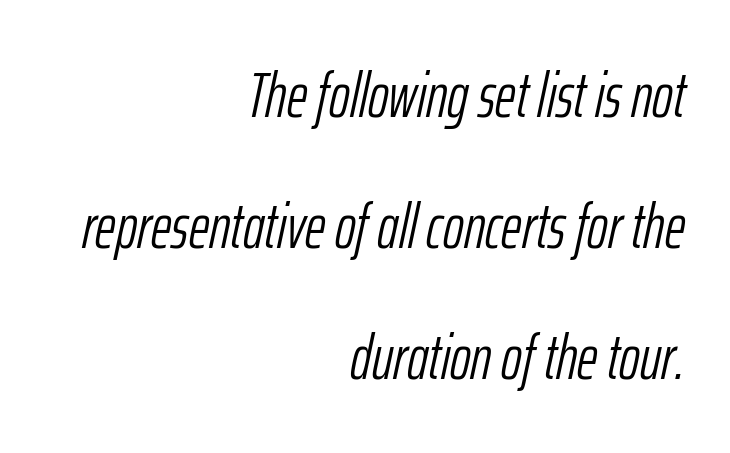
The image shows 63 px light, condensed type, italic (leaning right); set right-aligned, loose line spacing (2.08x), normal letter spacing, not underlined; low stroke contrast and a medium x-height.
